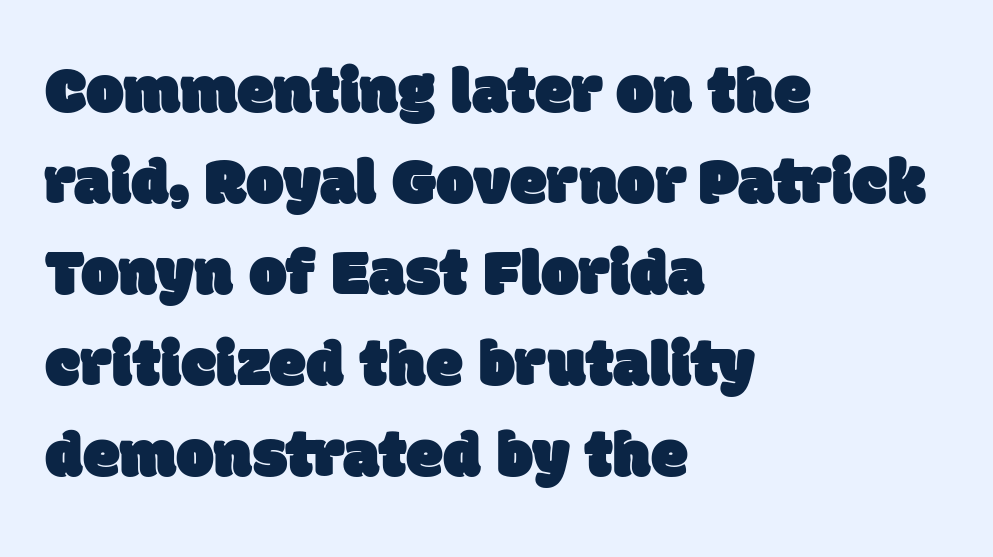
The image shows 67 px sans-serif type; set left-aligned, normal line spacing (1.36x), normal letter spacing, not underlined; low stroke contrast and a large x-height.
